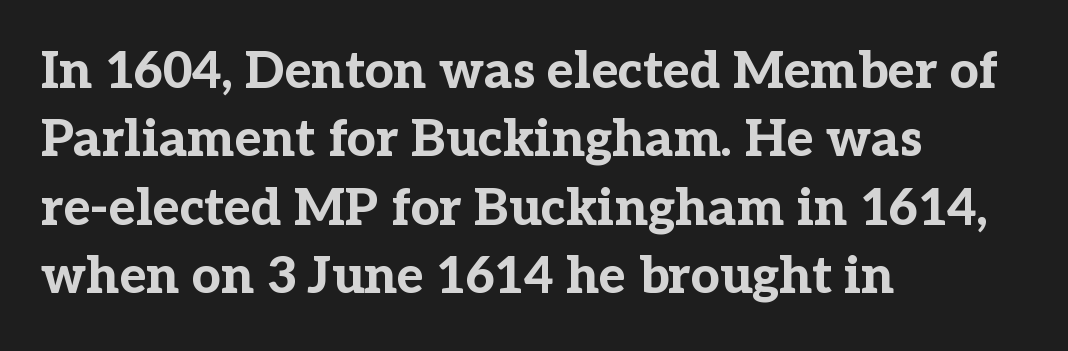
The image shows 51 px bold serif type, upright; set left-aligned, normal line spacing (1.34x), normal letter spacing, not underlined; low stroke contrast and a medium x-height.
